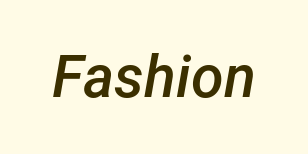
{"italic": "yes", "lean": "right", "slant_degrees": 12, "bold": "semi", "weight": "semibold", "width": "normal", "stroke_contrast": "low", "x_height": "medium", "monospaced": "no", "underline": "no", "letter_spacing": "normal", "letter_spacing_em": 0.0, "glyph_px": 59}
